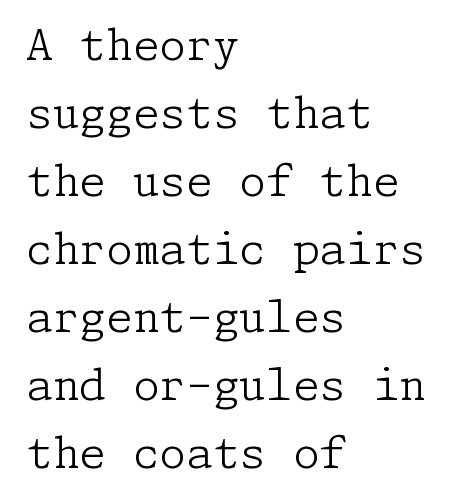
A typesetter would mark this as roman, not italic. Small tapered or slab feet sit at the stroke ends, so this counts as serif. Underline: absent. The passage shown is not bold in any degree.
